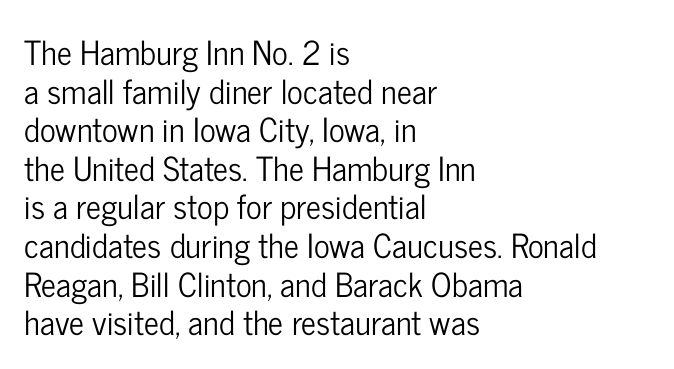
Q: Is the text italic (slanted)? A: No, it is upright.
Q: Is the typeface a serif or a sans-serif typeface? A: Sans-serif.
Q: Is the text underlined? A: No.
Q: How is the paragraph aligned? A: Left-aligned.
Q: Is the spacing between letters normal or unusually wide? A: Normal.
Q: Width (condensed, normal, or wide)? A: Condensed.
Q: Stroke contrast? A: Low.
Q: x-height? A: Medium.
Q: Monospaced? A: No.
